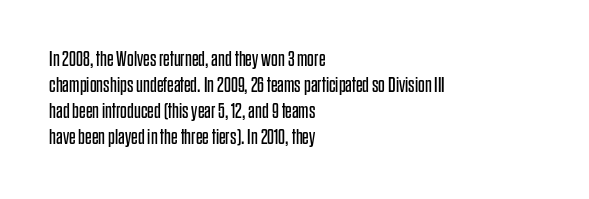
Q: Is the text bold? A: No.
Q: Is the text italic (slanted)? A: No, it is upright.
Q: Is the text underlined? A: No.
Q: How is the paragraph aligned? A: Left-aligned.
Q: Is the spacing between letters normal or unusually wide? A: Normal.
